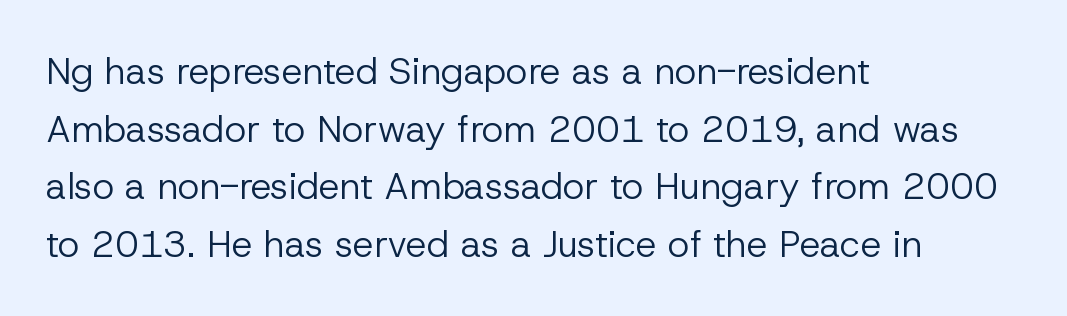
The image shows 37 px regular-weight sans-serif type, upright; set left-aligned, normal line spacing (1.56x), normal letter spacing, not underlined; low stroke contrast and a medium x-height.
